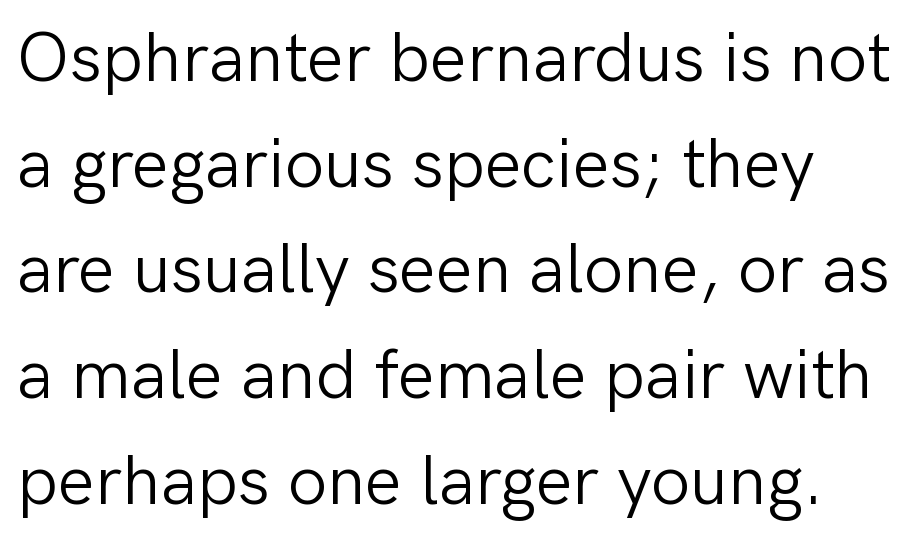
Q: Is the text bold? A: No.
Q: Is the text italic (slanted)? A: No, it is upright.
Q: Is the typeface a serif or a sans-serif typeface? A: Sans-serif.
Q: Is the text underlined? A: No.
Q: How is the paragraph aligned? A: Left-aligned.
Q: Is the spacing between letters normal or unusually wide? A: Normal.
Q: Is the spacing between lines tight, normal or loose? A: Normal.
Q: Width (condensed, normal, or wide)? A: Normal.
Q: Stroke contrast? A: Low.
Q: x-height? A: Medium.
Q: Monospaced? A: No.
